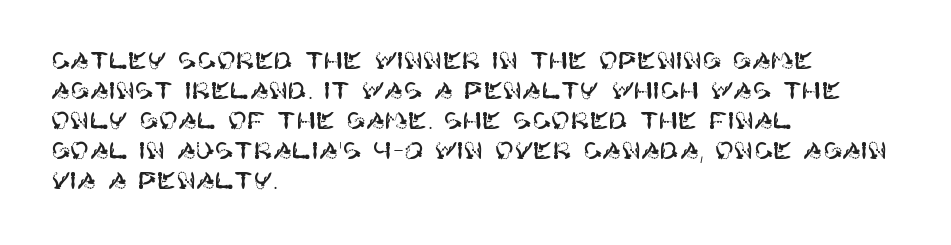
Q: Is the text italic (slanted)? A: No, it is upright.
Q: Is the text underlined? A: No.
Q: How is the paragraph aligned? A: Left-aligned.
Q: Is the spacing between letters normal or unusually wide? A: Normal.
Q: Is the spacing between lines tight, normal or loose? A: Normal.
